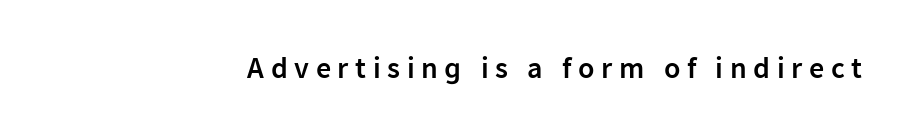
Substantial extra tracking has been applied to these lines. The letters stand straight up with perfectly vertical stems. Summary of weight: moderately heavy, a semibold. The passage shown is typed in a proportional face where columns would drift. The baseline area is clear. This sample uses a sans-serif face.
